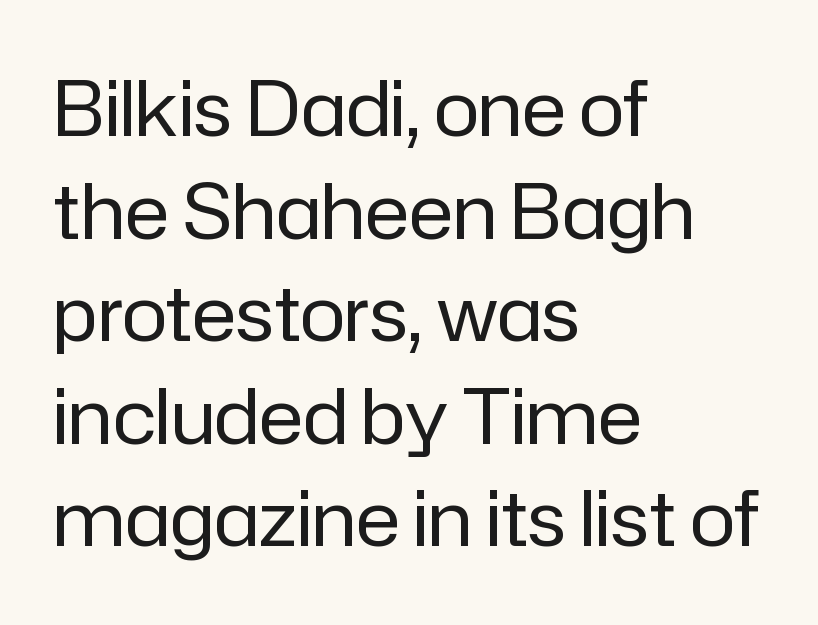
Q: Is the text bold? A: No.
Q: Is the text italic (slanted)? A: No, it is upright.
Q: Is the typeface a serif or a sans-serif typeface? A: Sans-serif.
Q: Is the text underlined? A: No.
Q: How is the paragraph aligned? A: Left-aligned.
Q: Is the spacing between letters normal or unusually wide? A: Normal.
Q: Is the spacing between lines tight, normal or loose? A: Normal.
Q: Width (condensed, normal, or wide)? A: Normal.
Q: Stroke contrast? A: Low.
Q: x-height? A: Medium.
Q: Monospaced? A: No.
